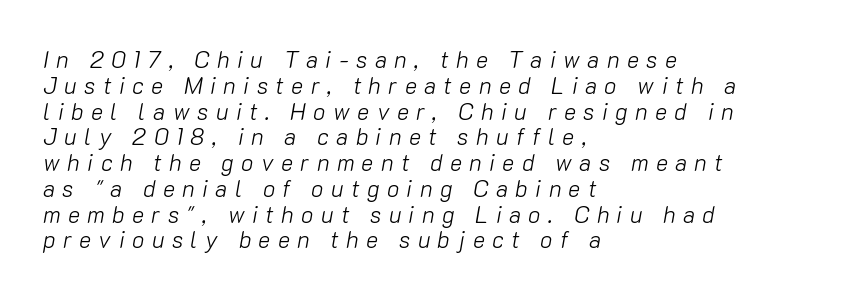
Q: Is the text bold? A: No.
Q: Is the text italic (slanted)? A: Yes, it leans right by about 10 degrees.
Q: Is the text underlined? A: No.
Q: How is the paragraph aligned? A: Left-aligned.
Q: Is the spacing between letters normal or unusually wide? A: Unusually wide.
Q: Is the spacing between lines tight, normal or loose? A: Tight.
